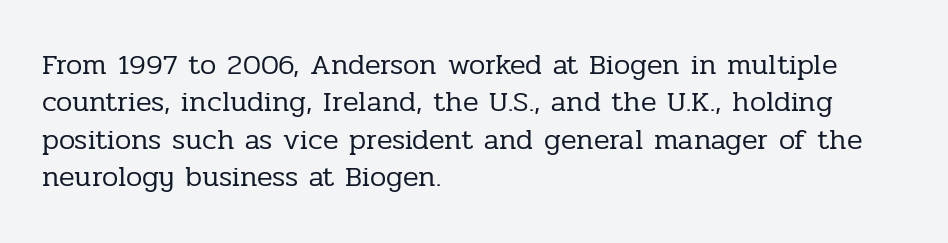
Nothing unusual about the tracking: characters are spaced as the font intends. In terms of leading, this rendering sits right in the middle. The strokes carry an ordinary text weight at most. The lettering stays uniformly vertical, giving the passage a roman look.
